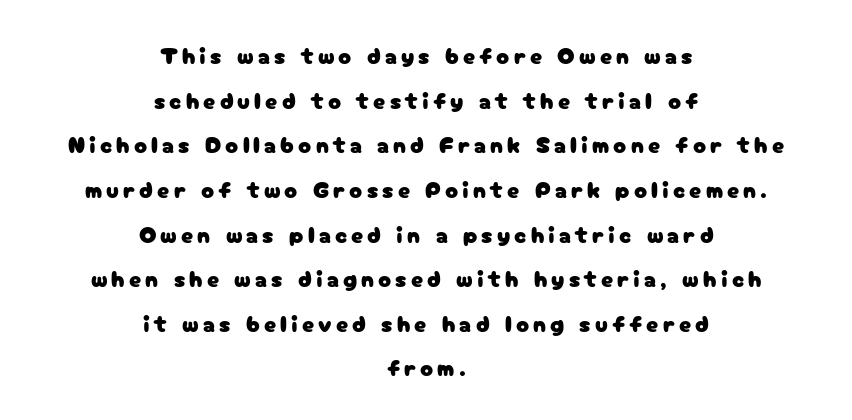
The image shows 24 px text type, upright; set centered, line spacing 1.86x, not underlined.
